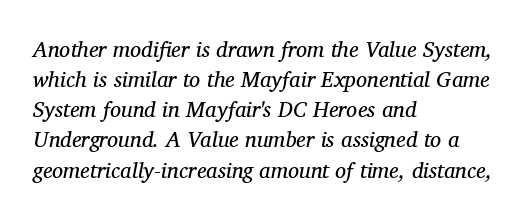
The image shows 22 px text type, italic (leaning right); set left-aligned, normal line spacing (1.37x), normal letter spacing, not underlined.
